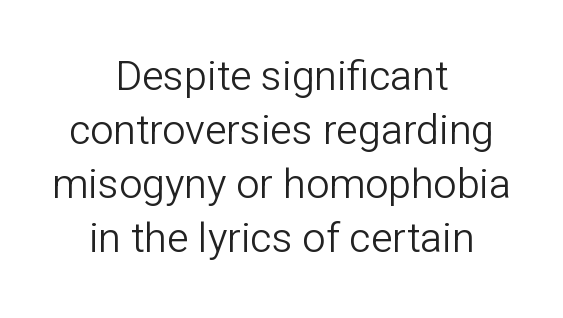
Style check: upright. Think standard paragraph weight, or any step lighter than that. A normal amount of white space separates one row of letters from the next. The tracking reads as untouched default to a designer's eye.
